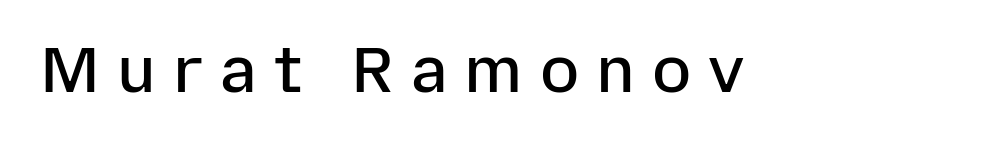
Q: Is the text bold? A: Semi-bold.
Q: Is the text italic (slanted)? A: No, it is upright.
Q: Is the typeface a serif or a sans-serif typeface? A: Sans-serif.
Q: Is the text underlined? A: No.
Q: Is the spacing between letters normal or unusually wide? A: Unusually wide.
Q: Width (condensed, normal, or wide)? A: Normal.
Q: Stroke contrast? A: Low.
Q: x-height? A: Medium.
Q: Monospaced? A: No.
